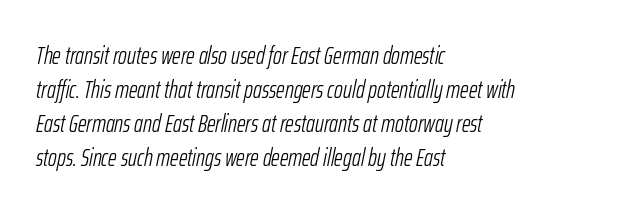
These lines stack with their left ends in a neat column. Default kerning and tracking; the words read as compact shapes. The space between consecutive lines is moderate. Underline: absent. The passage shown is not bold in any degree. Rendered with sloped, italic letterforms.
